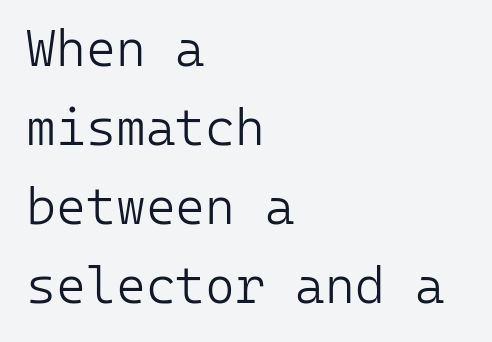
The image shows 51 px light sans-serif type, upright, monospaced; set left-aligned, normal line spacing (1.55x), normal letter spacing, not underlined; low stroke contrast and a medium x-height.
